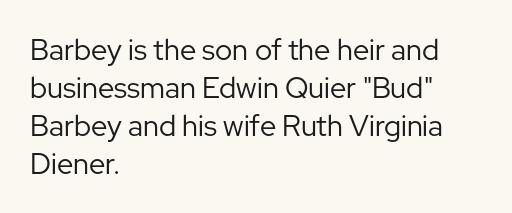
The image shows 29 px regular-weight sans-serif type, upright; set left-aligned, normal line spacing (1.31x), normal letter spacing, not underlined; low stroke contrast and a medium x-height.
